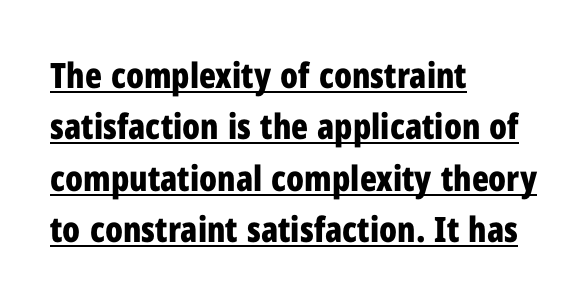
The image shows 35 px bold, condensed sans-serif type, upright; set left-aligned, normal line spacing (1.47x), normal letter spacing, underlined; low stroke contrast and a medium x-height.
